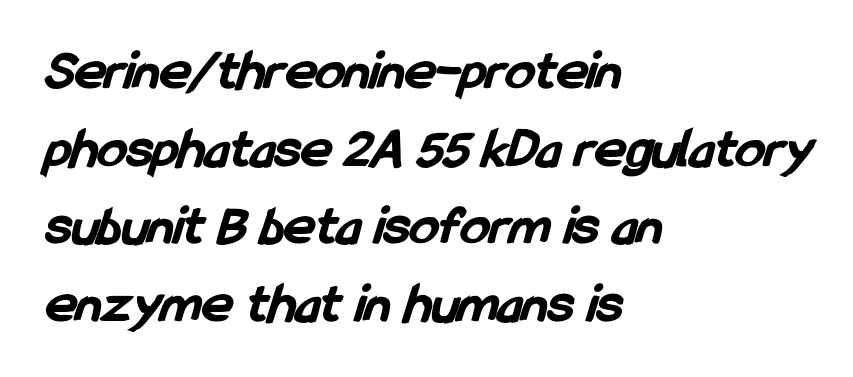
The image shows 58 px bold, condensed sans-serif type; set left-aligned, normal line spacing (1.34x), normal letter spacing, not underlined; low stroke contrast and a medium x-height.
